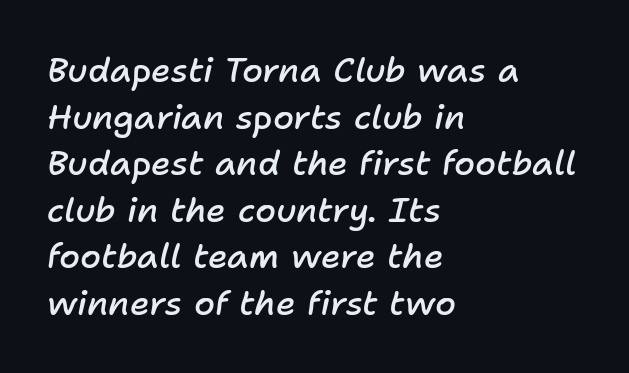
Q: Is the text bold? A: Semi-bold.
Q: Is the text italic (slanted)? A: Yes, it leans right by about 11 degrees.
Q: Is the text underlined? A: No.
Q: How is the paragraph aligned? A: Left-aligned.
Q: Is the spacing between letters normal or unusually wide? A: Normal.
Q: Is the spacing between lines tight, normal or loose? A: Normal.
Q: Width (condensed, normal, or wide)? A: Normal.
Q: Stroke contrast? A: Low.
Q: x-height? A: Medium.
Q: Monospaced? A: No.
